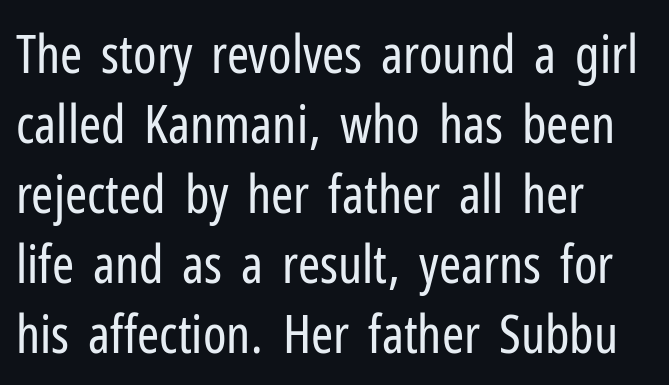
This rendering features lettering with no underline. Looks like regular typesetting: each glyph gets only the width it needs. The vertical gap from one line to the next is medium. The rendering shows plain stroke endings on the letterforms — a sans-serif design.
